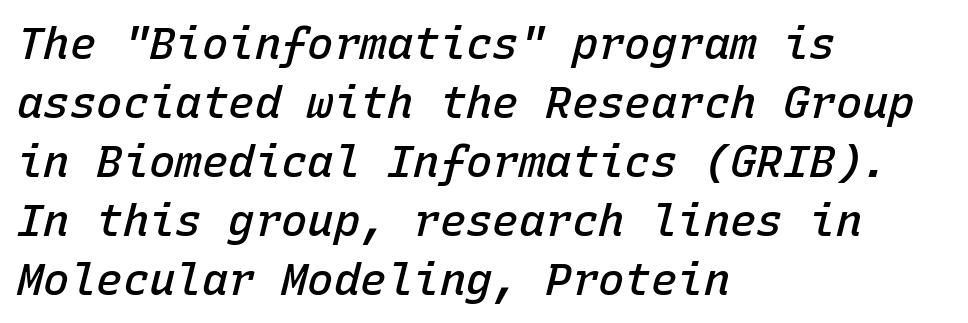
The image shows 44 px semibold type, italic (leaning right), monospaced; set left-aligned, normal line spacing (1.34x), normal letter spacing, not underlined; low stroke contrast and a medium x-height.
